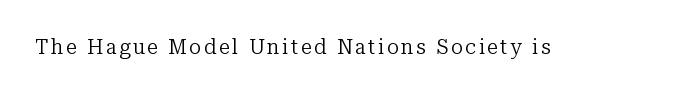
The type sits square on the baseline with zero lean. The strip under each line holds only bare page. Is the stroke heavy? The answer is a plain regular-or-lighter.
